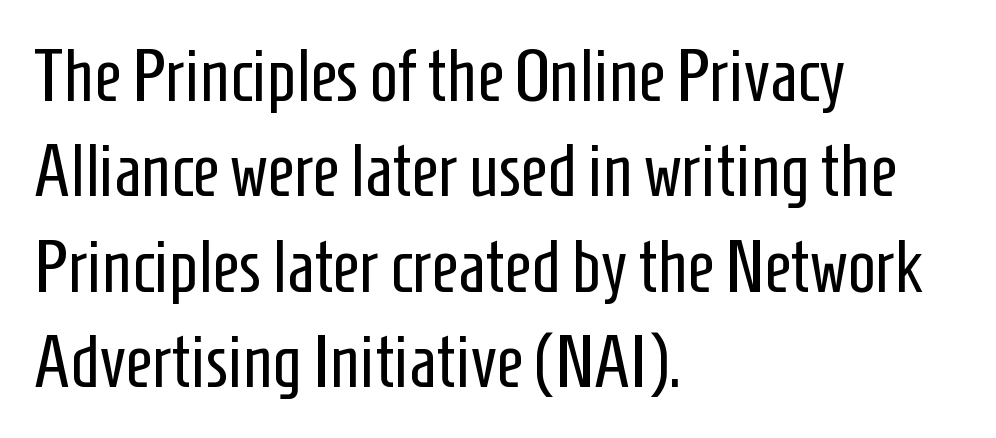
Q: Is the text bold? A: No.
Q: Is the text italic (slanted)? A: No, it is upright.
Q: Is the typeface a serif or a sans-serif typeface? A: Sans-serif.
Q: Is the text underlined? A: No.
Q: How is the paragraph aligned? A: Left-aligned.
Q: Is the spacing between letters normal or unusually wide? A: Normal.
Q: Is the spacing between lines tight, normal or loose? A: Normal.
Q: Width (condensed, normal, or wide)? A: Condensed.
Q: Stroke contrast? A: Low.
Q: x-height? A: Medium.
Q: Monospaced? A: No.
